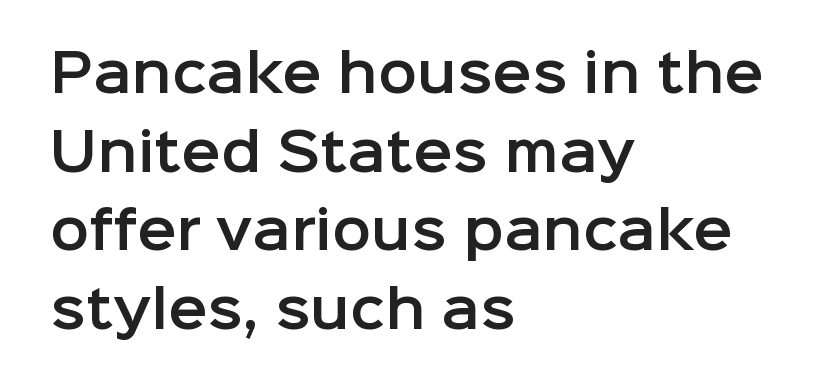
Q: Is the text italic (slanted)? A: No, it is upright.
Q: Is the typeface a serif or a sans-serif typeface? A: Sans-serif.
Q: Is the text underlined? A: No.
Q: How is the paragraph aligned? A: Left-aligned.
Q: Is the spacing between letters normal or unusually wide? A: Normal.
Q: Is the spacing between lines tight, normal or loose? A: Normal.
Q: Width (condensed, normal, or wide)? A: Normal.
Q: Stroke contrast? A: Low.
Q: x-height? A: Medium.
Q: Monospaced? A: No.
